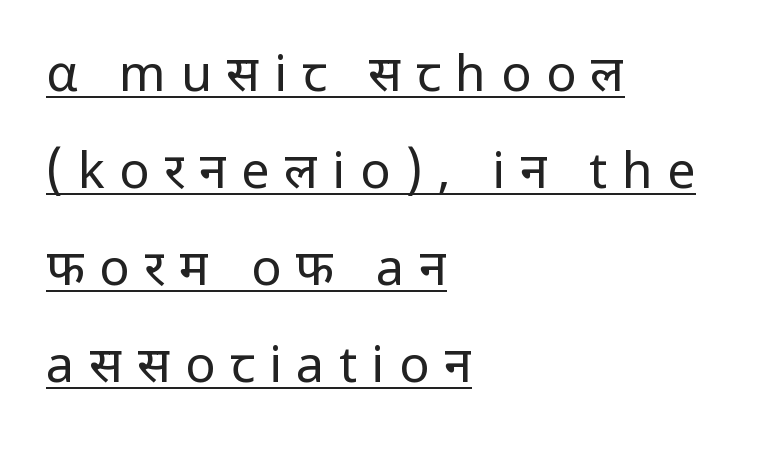
Q: Is the text bold? A: No.
Q: Is the text italic (slanted)? A: No, it is upright.
Q: Is the typeface a serif or a sans-serif typeface? A: Sans-serif.
Q: Is the text underlined? A: Yes.
Q: How is the paragraph aligned? A: Left-aligned.
Q: Is the spacing between letters normal or unusually wide? A: Unusually wide.
Q: Is the spacing between lines tight, normal or loose? A: Loose.
Q: Width (condensed, normal, or wide)? A: Normal.
Q: Stroke contrast? A: Low.
Q: x-height? A: Medium.
Q: Monospaced? A: No.
